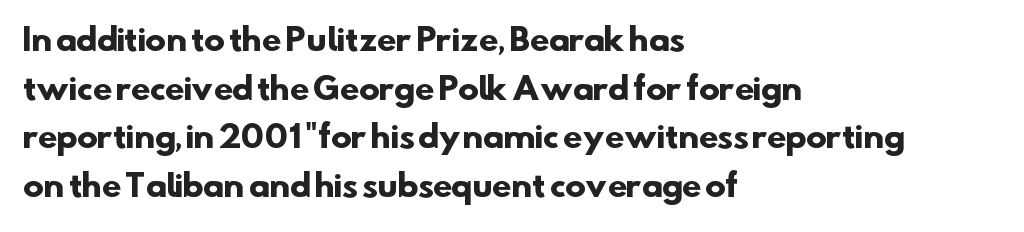
Note the varied advance widths — an 'i' is clearly narrower than an 'm'. The letters are bold, with thick, heavy strokes. How would I describe the line gaps? Plain and ordinary. This sample uses a sans-serif face. Words float on clear page, feet unadorned. Where is the straight margin? On the left.
